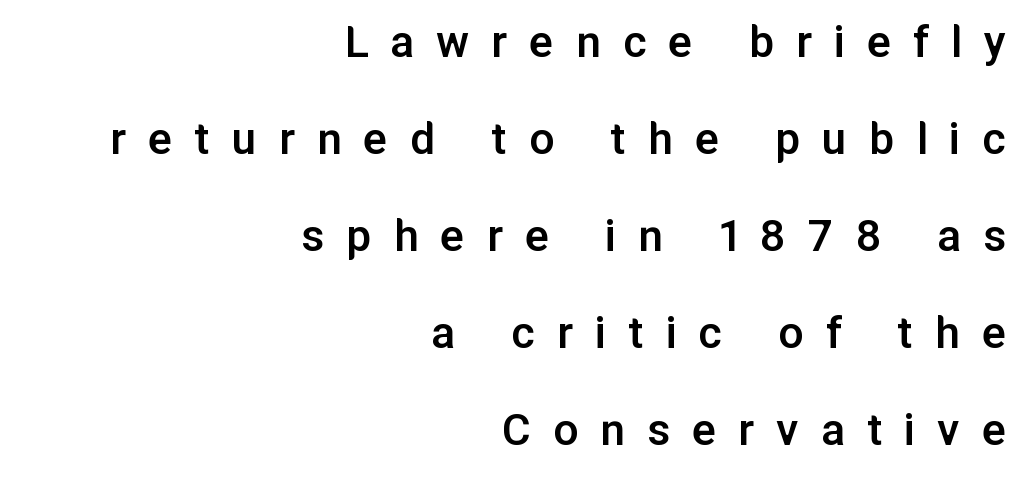
{"serif": "no", "italic": "no", "bold": "semi", "weight": "semibold", "width": "normal", "stroke_contrast": "low", "x_height": "medium", "monospaced": "no", "underline": "no", "align": "right", "line_spacing": "loose", "line_spacing_ratio": 1.94, "letter_spacing": "wide", "letter_spacing_em": 0.44, "glyph_px": 50}
